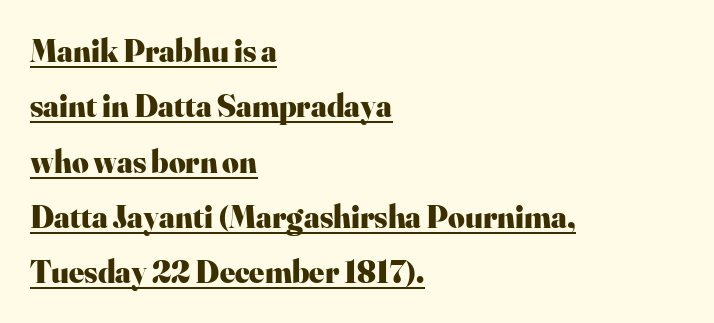
{"serif": "yes", "italic": "no", "bold": "yes", "weight": "heavy", "width": "normal", "stroke_contrast": "high", "x_height": "small", "monospaced": "no", "underline": "yes", "align": "left", "line_spacing_ratio": 1.73, "letter_spacing": "normal", "letter_spacing_em": 0.0, "glyph_px": 32}
